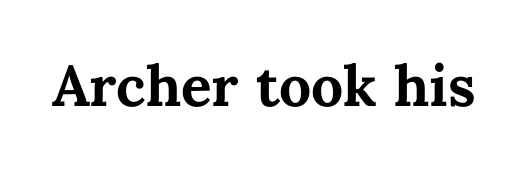
The image shows 76 px semibold type, upright; set normal letter spacing, not underlined; medium stroke contrast and a medium x-height.
